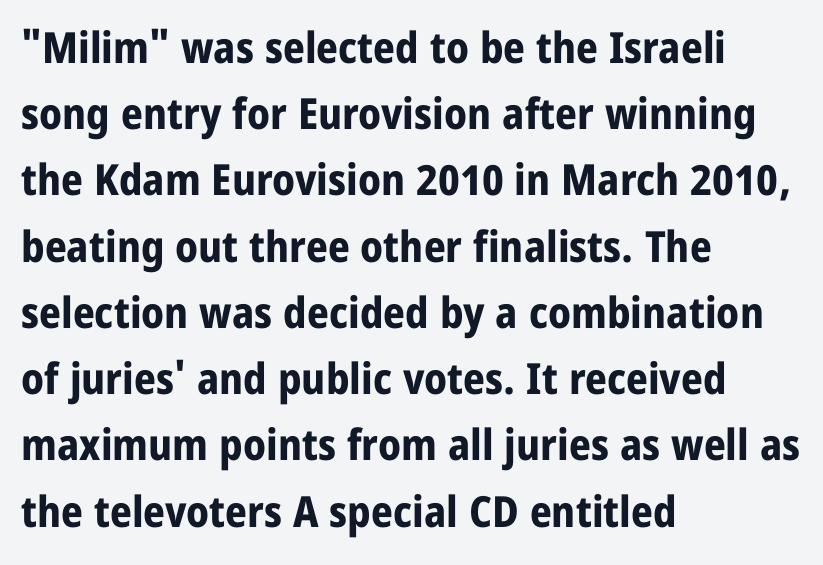
Q: Is the text bold? A: Yes.
Q: Is the text italic (slanted)? A: No, it is upright.
Q: Is the typeface a serif or a sans-serif typeface? A: Sans-serif.
Q: Is the text underlined? A: No.
Q: How is the paragraph aligned? A: Left-aligned.
Q: Is the spacing between letters normal or unusually wide? A: Normal.
Q: Is the spacing between lines tight, normal or loose? A: Normal.
Q: Width (condensed, normal, or wide)? A: Condensed.
Q: Stroke contrast? A: Low.
Q: x-height? A: Large.
Q: Monospaced? A: No.
